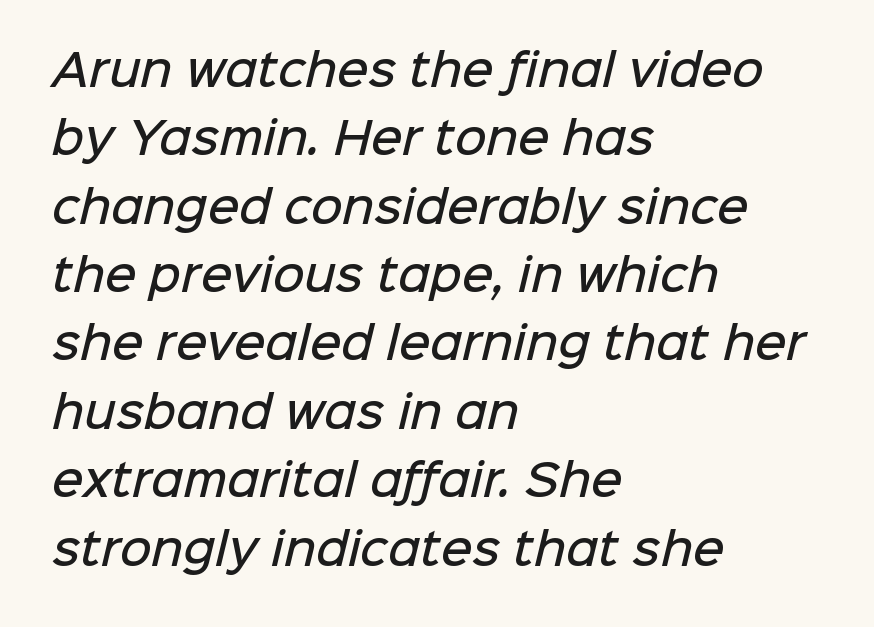
The image shows 43 px semibold sans-serif type; set left-aligned, normal line spacing (1.59x), normal letter spacing, not underlined; low stroke contrast and a medium x-height.
